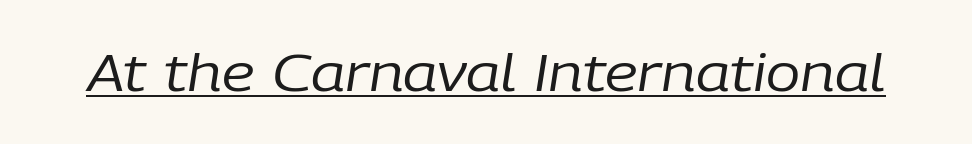
The image shows 51 px regular-weight type, italic (leaning right); set normal letter spacing, underlined; low stroke contrast and a medium x-height.
